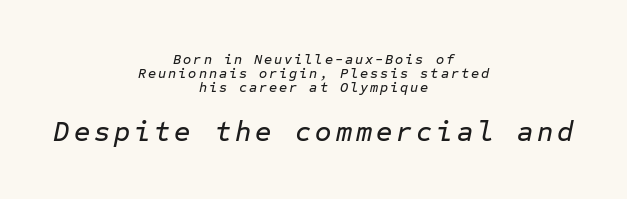
Size hierarchy here favors the trailing block over the leading one. The space beneath each line is pristine and unruled. Reading down the column, the eye jumps only a short way to each next line. Alignment: centered. The specimen reads as italic at a glance.
